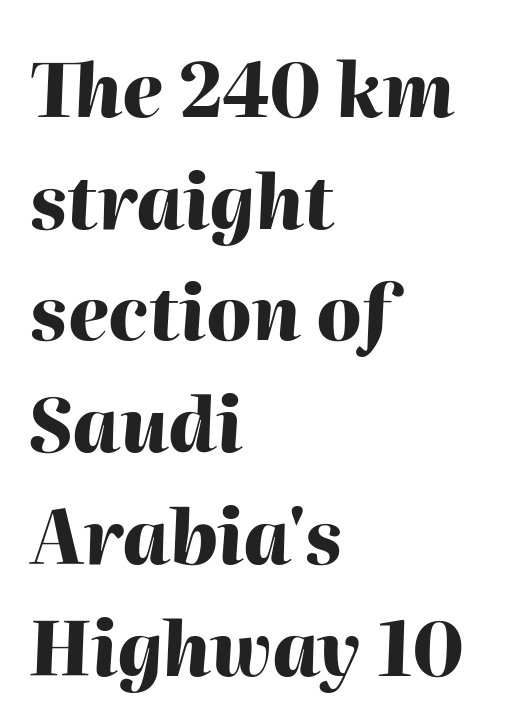
The image shows 74 px heavy type, italic (leaning right); set left-aligned, normal line spacing (1.51x), normal letter spacing, not underlined; high stroke contrast and a medium x-height.
